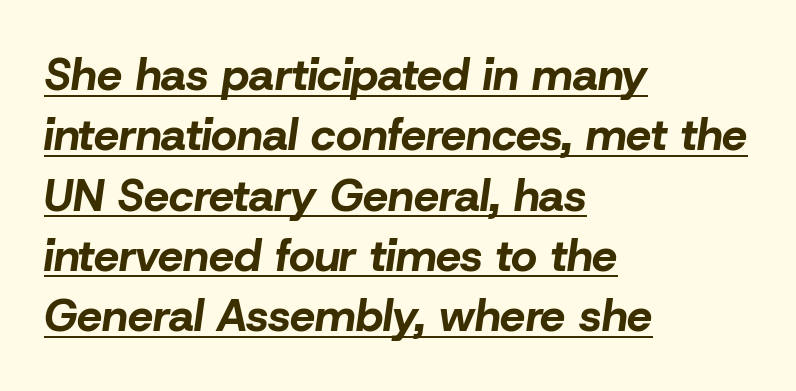
{"italic": "yes", "lean": "right", "slant_degrees": 8, "bold": "yes", "weight": "bold", "width": "normal", "stroke_contrast": "low", "x_height": "medium", "monospaced": "no", "underline": "yes", "align": "left", "line_spacing": "normal", "line_spacing_ratio": 1.34, "letter_spacing": "normal", "letter_spacing_em": 0.0, "glyph_px": 45}
